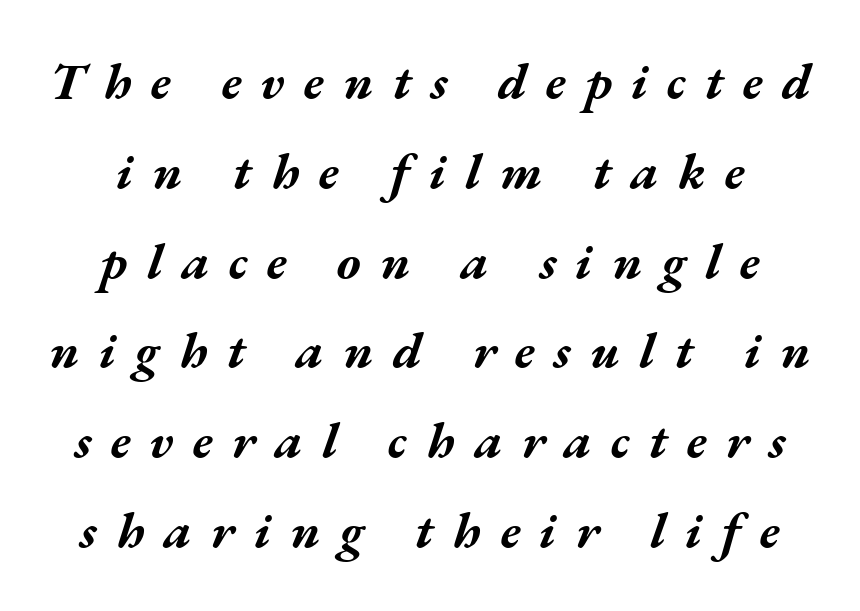
What stands out about the letter spacing? Its width — letters are far apart. Rule under the text: the space is simply empty. Is this a fixed-width face? No — the glyphs have proportional, varying widths. The text carries the slant typical of an italic or oblique font. The passage shown is emphatically bold.
